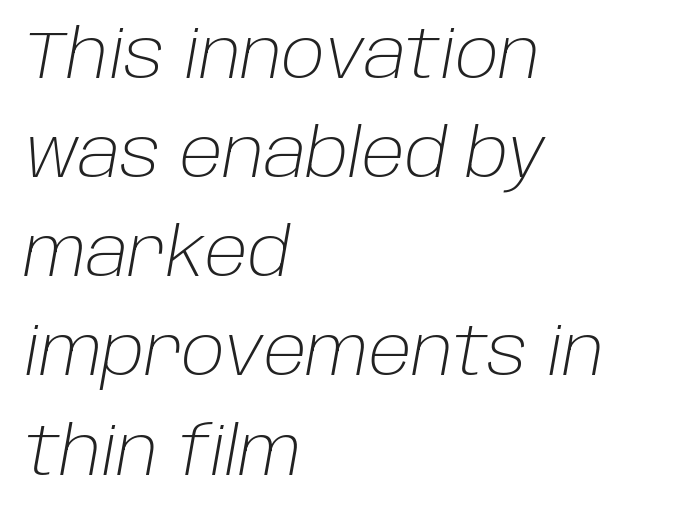
The image shows 67 px light type, italic (leaning right); set left-aligned, normal line spacing (1.48x), normal letter spacing, not underlined; low stroke contrast and a large x-height.
